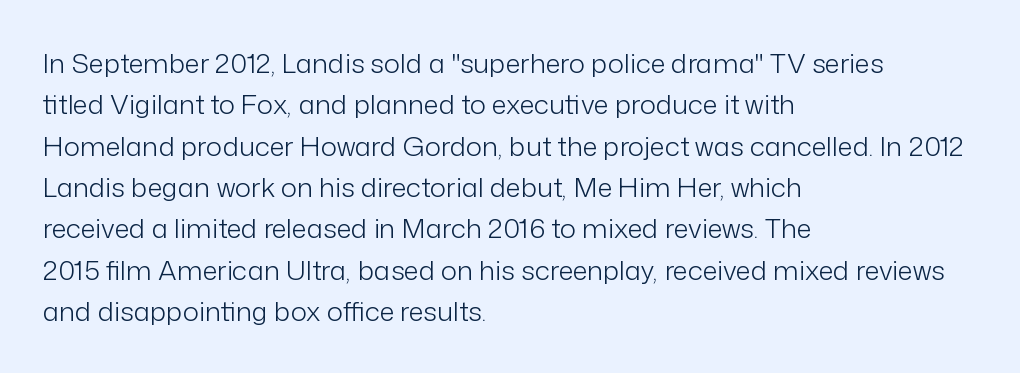
Q: Is the text bold? A: No.
Q: Is the text italic (slanted)? A: No, it is upright.
Q: Is the text underlined? A: No.
Q: How is the paragraph aligned? A: Left-aligned.
Q: Is the spacing between letters normal or unusually wide? A: Normal.
Q: Is the spacing between lines tight, normal or loose? A: Normal.
